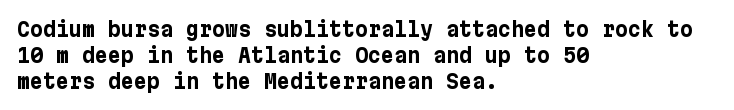
The image shows 20 px bold type, upright; set left-aligned, normal line spacing (1.3x), normal letter spacing, not underlined.
